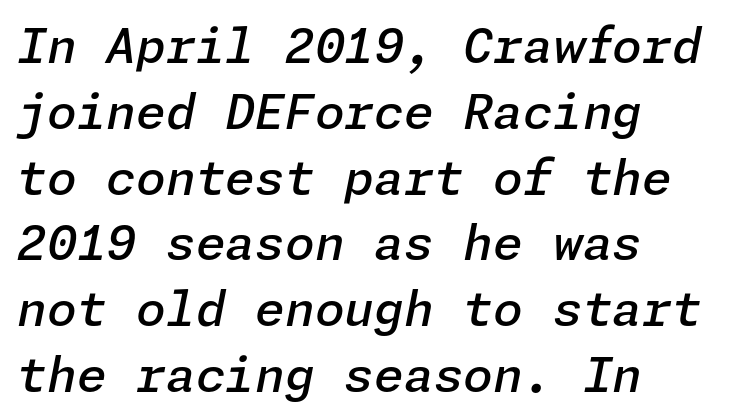
{"italic": "yes", "lean": "right", "slant_degrees": 11, "bold": "semi", "weight": "semibold", "width": "normal", "stroke_contrast": "low", "x_height": "medium", "underline": "no", "align": "left", "line_spacing": "normal", "line_spacing_ratio": 1.37, "letter_spacing": "normal", "letter_spacing_em": 0.0, "glyph_px": 48}
